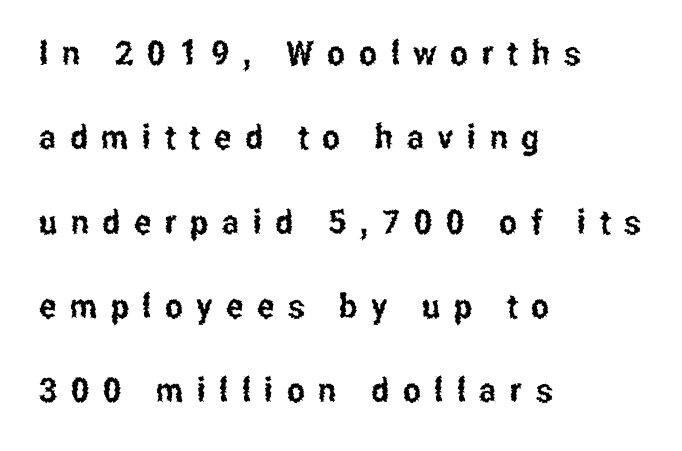
{"serif": "no", "italic": "no", "width": "condensed", "stroke_contrast": "low", "x_height": "medium", "monospaced": "no", "underline": "no", "align": "left", "line_spacing": "loose", "line_spacing_ratio": 2.48, "letter_spacing": "wide", "letter_spacing_em": 0.4, "glyph_px": 34}
